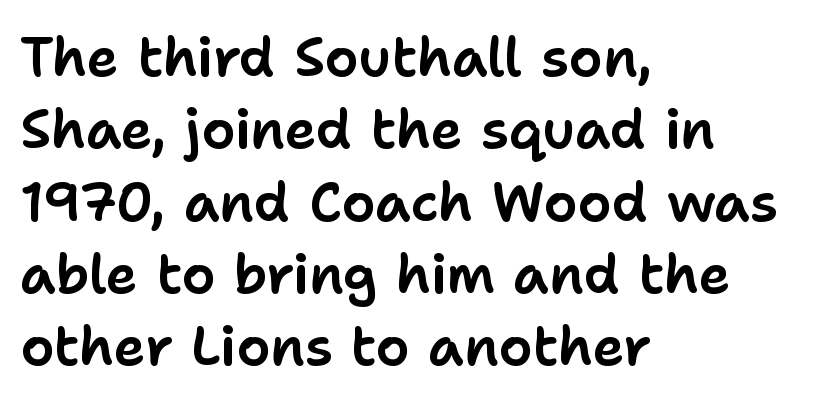
{"serif": "no", "italic": "no", "width": "normal", "stroke_contrast": "low", "x_height": "medium", "monospaced": "no", "underline": "no", "align": "left", "line_spacing": "normal", "line_spacing_ratio": 1.34, "letter_spacing": "normal", "letter_spacing_em": 0.0, "glyph_px": 54}
